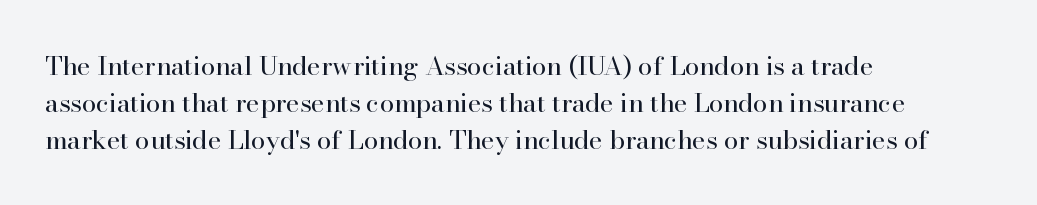
The image shows 26 px text type, upright; set left-aligned, normal line spacing (1.42x), normal letter spacing, not underlined.
